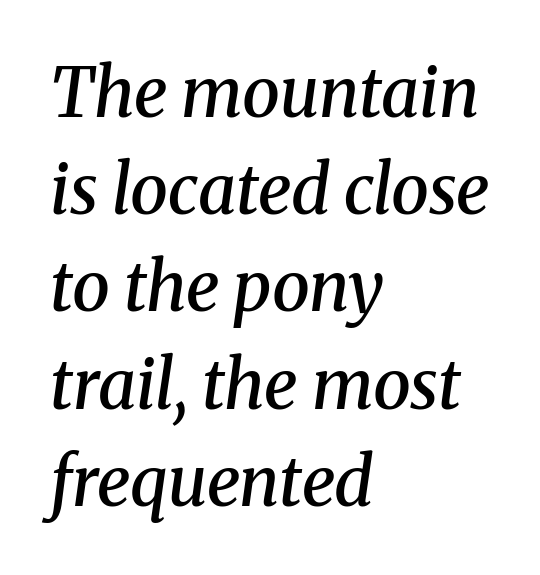
The image shows 68 px semibold serif type, italic (leaning right); set left-aligned, normal line spacing (1.43x), normal letter spacing, not underlined; medium stroke contrast and a medium x-height.
